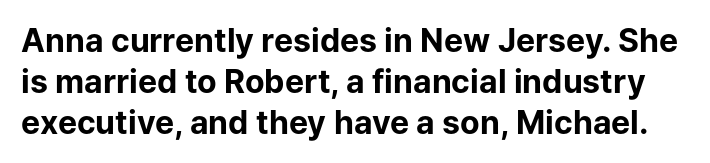
Q: Is the text bold? A: Yes.
Q: Is the text italic (slanted)? A: No, it is upright.
Q: Is the typeface a serif or a sans-serif typeface? A: Sans-serif.
Q: Is the text underlined? A: No.
Q: Is the spacing between letters normal or unusually wide? A: Normal.
Q: Is the spacing between lines tight, normal or loose? A: Normal.
Q: Width (condensed, normal, or wide)? A: Normal.
Q: Stroke contrast? A: Low.
Q: x-height? A: Medium.
Q: Monospaced? A: No.
